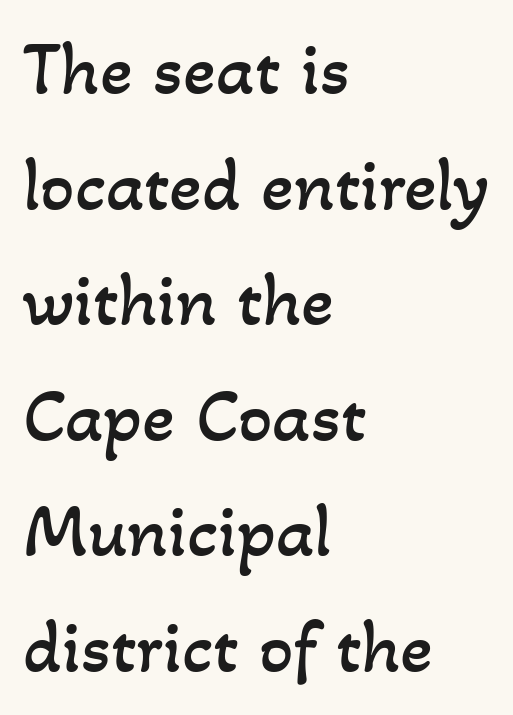
{"bold": "no", "weight": "regular", "width": "normal", "stroke_contrast": "low", "x_height": "small", "monospaced": "no", "underline": "no", "align": "left", "line_spacing": "normal", "line_spacing_ratio": 1.52, "letter_spacing": "normal", "letter_spacing_em": 0.0, "glyph_px": 76}
